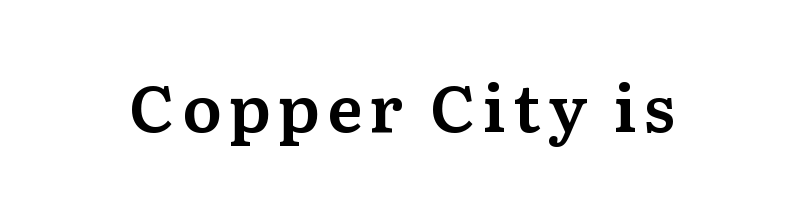
The image shows 65 px serif type, upright; set not underlined; medium stroke contrast and a medium x-height.
